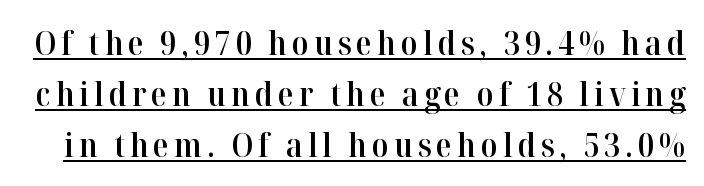
Q: Is the text bold? A: Semi-bold.
Q: Is the text italic (slanted)? A: No, it is upright.
Q: Is the typeface a serif or a sans-serif typeface? A: Serif.
Q: Is the text underlined? A: Yes.
Q: Is the spacing between lines tight, normal or loose? A: Normal.
Q: Width (condensed, normal, or wide)? A: Normal.
Q: Stroke contrast? A: High.
Q: x-height? A: Medium.
Q: Monospaced? A: No.
